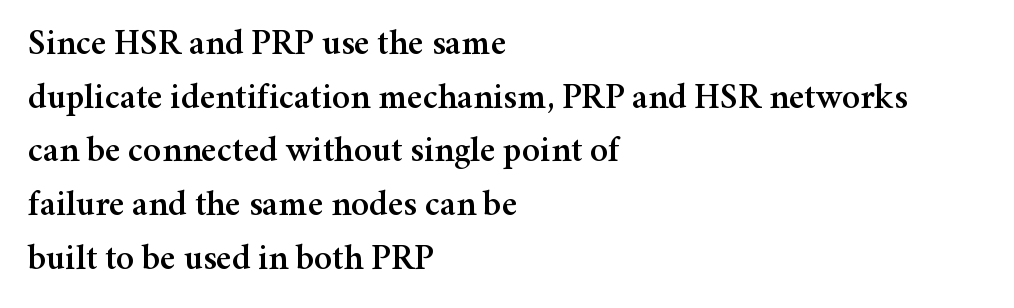
{"serif": "yes", "italic": "no", "width": "normal", "stroke_contrast": "medium", "x_height": "medium", "monospaced": "no", "underline": "no", "align": "left", "line_spacing": "normal", "line_spacing_ratio": 1.49, "letter_spacing": "normal", "letter_spacing_em": 0.0, "glyph_px": 36}
